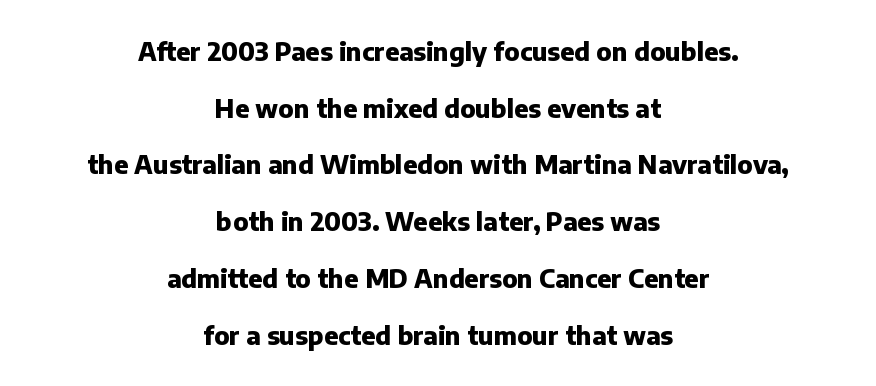
Compared with typical paragraphs, the rows here are farther apart. In terms of weight, the rendering is a true, heavy bold. Where is the straight margin? There isn't one; the lines are centered. The line texture is even and compact thanks to regular tracking. The axis of the letterforms is exactly vertical.
